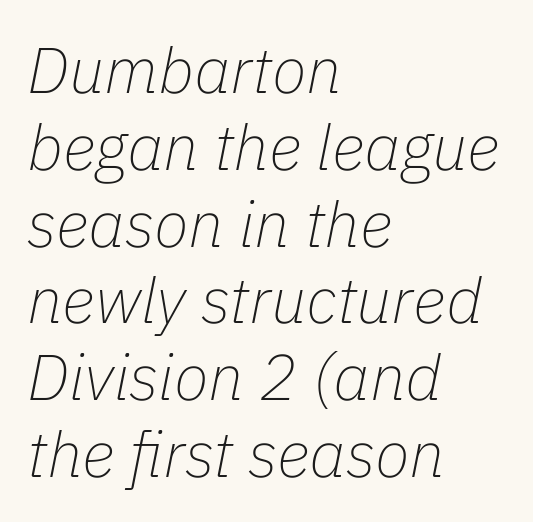
The image shows 64 px thin type, italic (leaning right); set left-aligned, line spacing 1.2x, normal letter spacing, not underlined; low stroke contrast and a medium x-height.
